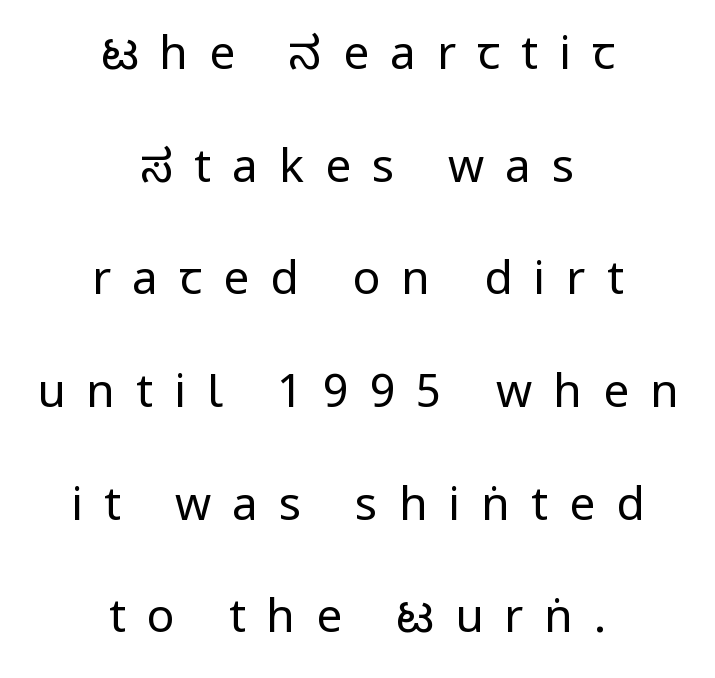
The lettering holds an erect, upright posture throughout. Students, observe: this is what heavily led, spacious text looks like. Layout note: lines centered. The passage shown has open, widely tracked lettering throughout. Heaviness? Minimal to ordinary, like unemphasized prose.
